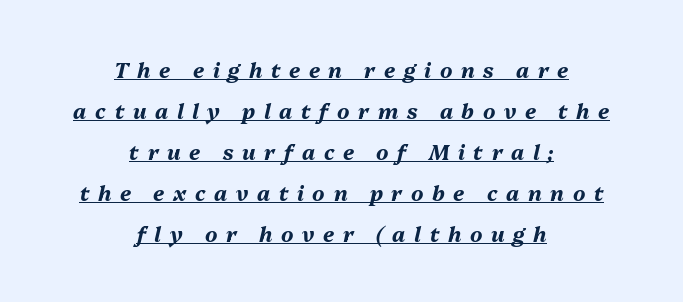
{"italic": "yes", "lean": "right", "slant_degrees": 13, "bold": "yes", "underline": "yes", "align": "center", "line_spacing": "loose", "line_spacing_ratio": 1.95, "letter_spacing": "wide", "letter_spacing_em": 0.41, "glyph_px": 21}
